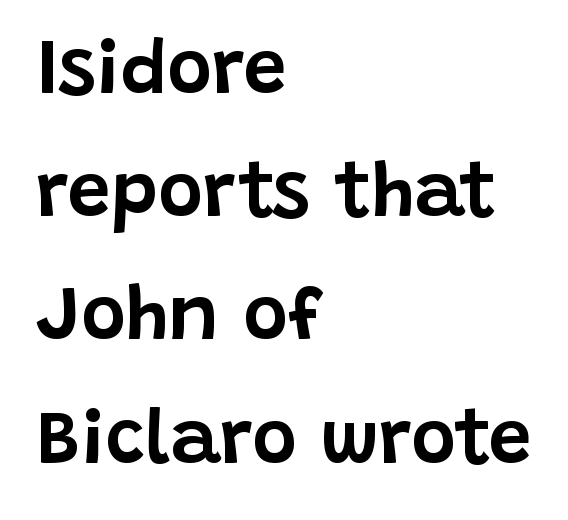
The image shows 77 px sans-serif type, upright; set left-aligned, normal line spacing (1.6x), normal letter spacing, not underlined; low stroke contrast and a large x-height.
